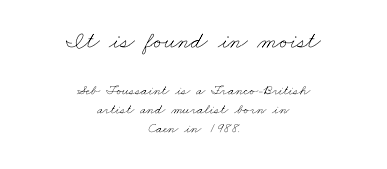
{"bold": "no", "underline": "no", "align": "center", "line_spacing": "normal", "line_spacing_ratio": 1.39, "letter_spacing": "normal", "letter_spacing_em": 0.0, "larger_block": "first", "size_ratio": 1.71, "glyph_px": 24}
